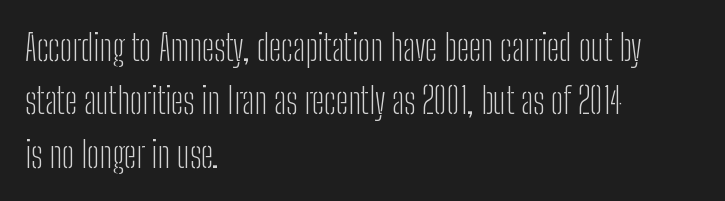
{"serif": "no", "italic": "no", "bold": "no", "weight": "light", "width": "condensed", "stroke_contrast": "low", "x_height": "medium", "monospaced": "no", "underline": "no", "align": "left", "line_spacing": "normal", "line_spacing_ratio": 1.48, "letter_spacing": "normal", "letter_spacing_em": 0.0, "glyph_px": 36}
